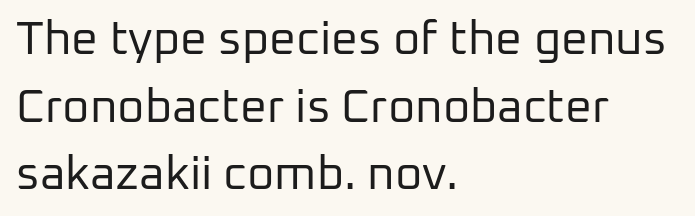
{"serif": "no", "italic": "no", "bold": "no", "weight": "regular", "width": "normal", "stroke_contrast": "low", "x_height": "medium", "monospaced": "no", "underline": "no", "align": "left", "line_spacing": "normal", "line_spacing_ratio": 1.44, "letter_spacing": "normal", "letter_spacing_em": 0.0, "glyph_px": 47}
